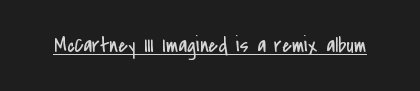
Does a line run under the words? Yes, clearly. Each word holds together tightly as a unit, with standard inter-letter gaps. When letters stand straight like this, we call the style roman or upright. Compared with a typical body face, this is equally light or lighter still.
